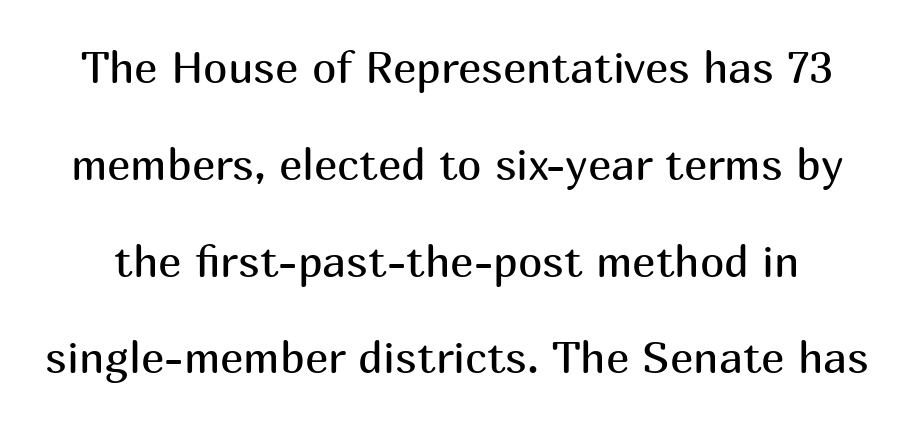
The face used here is proportionally spaced, like ordinary book or web type. The gaps between neighbouring characters are ordinary and unremarkable. Italic: no, the glyphs are upright roman. A great deal of white space separates one row of letters from the next.
